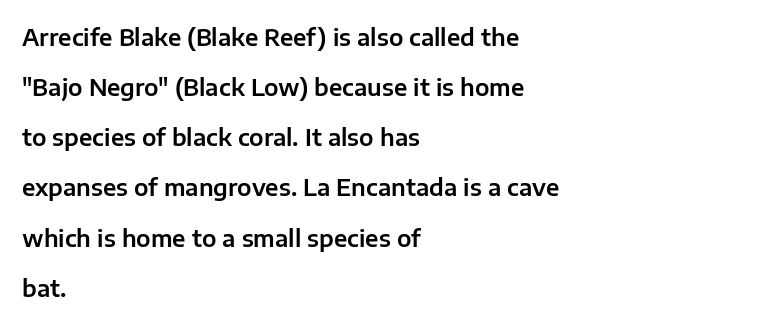
Just letters on the line, the space beneath them empty. The rendering anchors every line to the left-hand side. Ascenders rise straight up at ninety degrees. In terms of letterspacing, this is plain default setting. Rows of type keep a wide berth in the vertical direction.
